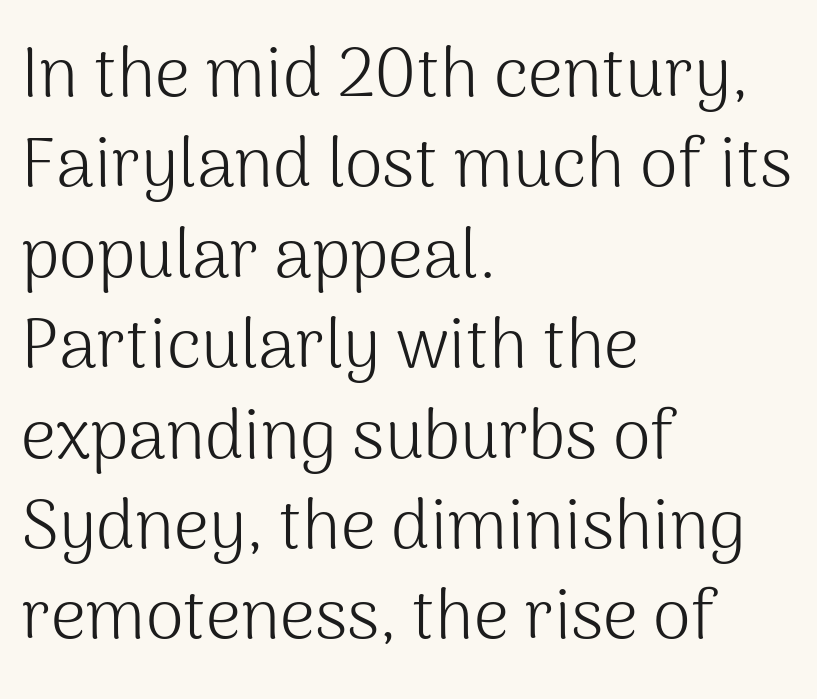
The rendering anchors every line to the left-hand side. The characters are drawn with everyday or finer stroke widths. The letters sit at their default tracking, neither squeezed nor spread. A sans-serif font was chosen for this passage. No word sits above an underline. Character widths vary here, with narrow letters taking less room than wide ones.
